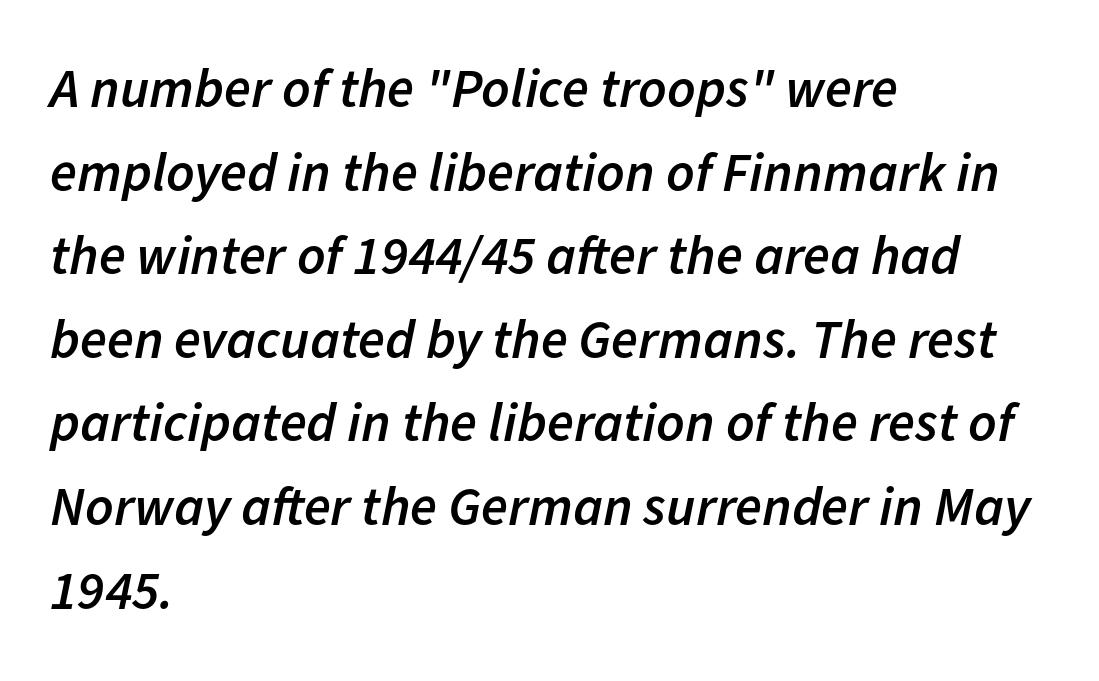
{"italic": "yes", "lean": "right", "slant_degrees": 11, "bold": "semi", "weight": "semibold", "width": "normal", "stroke_contrast": "low", "x_height": "medium", "monospaced": "no", "underline": "no", "align": "left", "line_spacing": "normal", "line_spacing_ratio": 1.52, "letter_spacing": "normal", "letter_spacing_em": 0.0, "glyph_px": 55}
